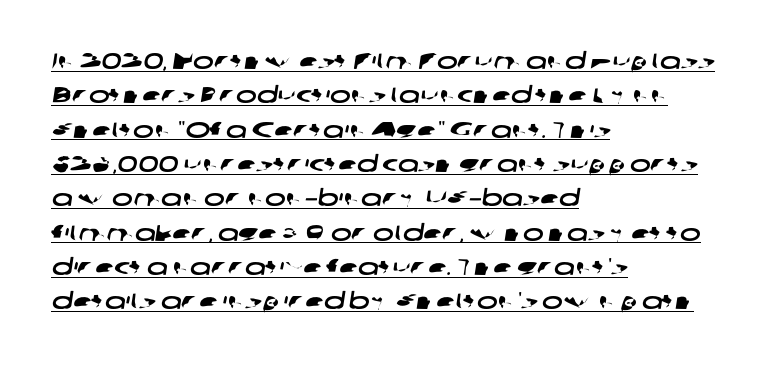
{"underline": "yes", "align": "left", "line_spacing": "normal", "line_spacing_ratio": 1.56, "letter_spacing": "normal", "letter_spacing_em": 0.0, "glyph_px": 22}
